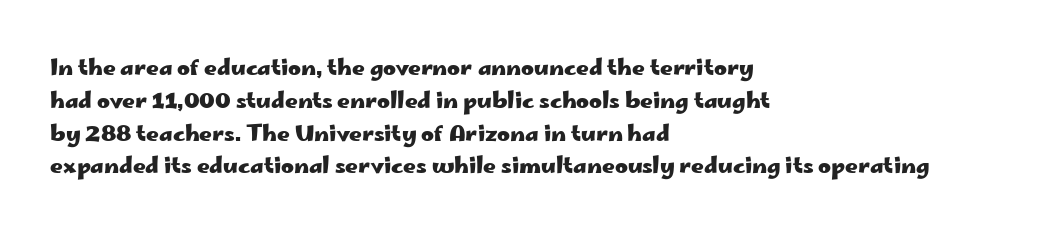
{"italic": "no", "bold": "yes", "underline": "no", "align": "left", "line_spacing": "normal", "line_spacing_ratio": 1.49, "letter_spacing": "normal", "letter_spacing_em": 0.0, "glyph_px": 22}
